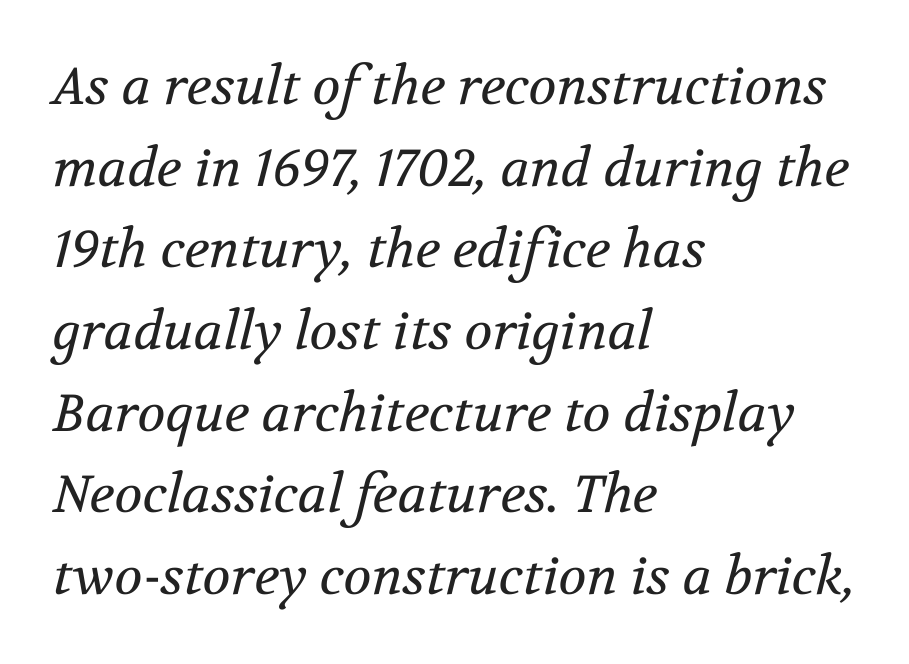
The passage is arranged the way most books set body copy — flush left. Regarding leading, the lines here are spaced in the standard way. Nobody touched the tracking dial on this one. Check where the strokes stop: tiny serifs finish them off. The passage shown is typed in a proportional face where columns would drift. Is this a heavy cut? Hardly; it is regular or lighter.
